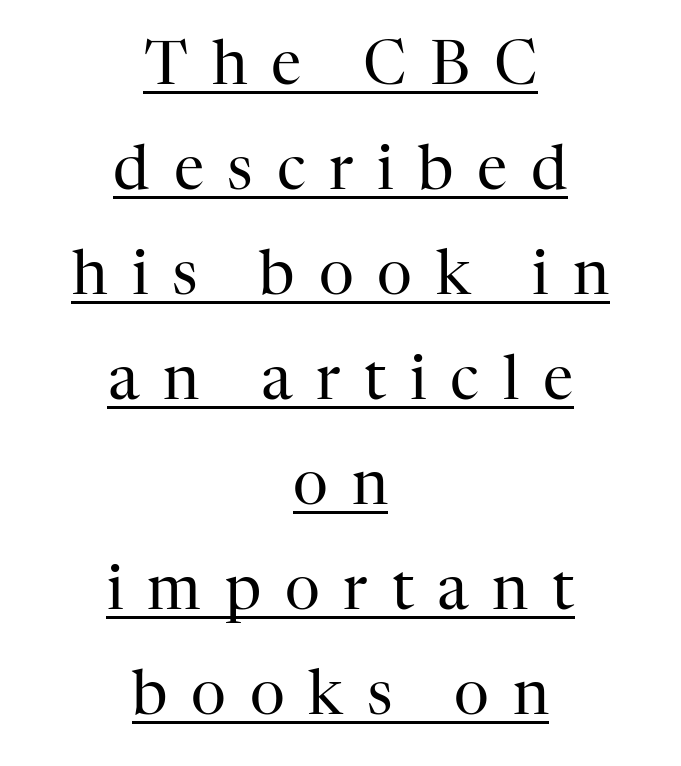
{"serif": "yes", "italic": "no", "bold": "no", "weight": "regular", "width": "normal", "stroke_contrast": "high", "x_height": "medium", "monospaced": "no", "underline": "yes", "align": "center", "line_spacing_ratio": 1.72, "letter_spacing": "wide", "letter_spacing_em": 0.39, "glyph_px": 61}
